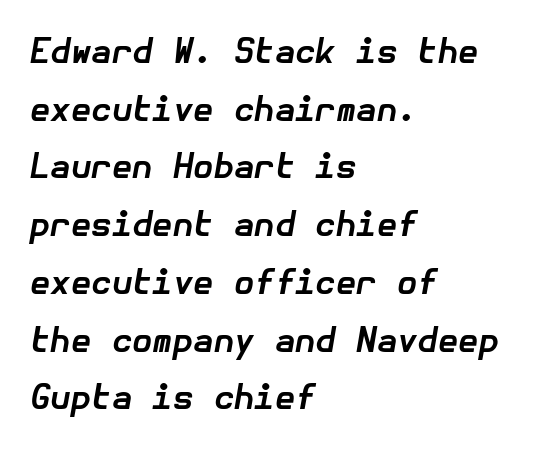
The image shows 33 px bold type, italic (leaning right); set left-aligned, line spacing 1.75x, normal letter spacing, not underlined; low stroke contrast and a medium x-height.
